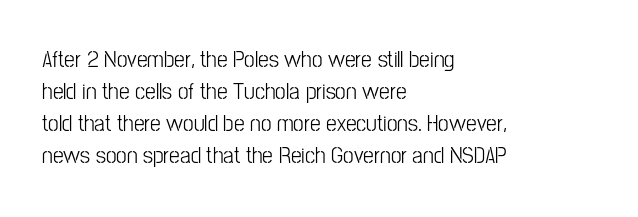
A bare baseline throughout the passage. Does the lettering tilt? It doesn't — this is upright. Leftover space on each line is placed entirely after the last word. Regarding leading, the lines here are spaced in the standard way. Inter-character spacing is left at the font's built-in metrics. Compared with a typical body face, this is equally light or lighter still.
